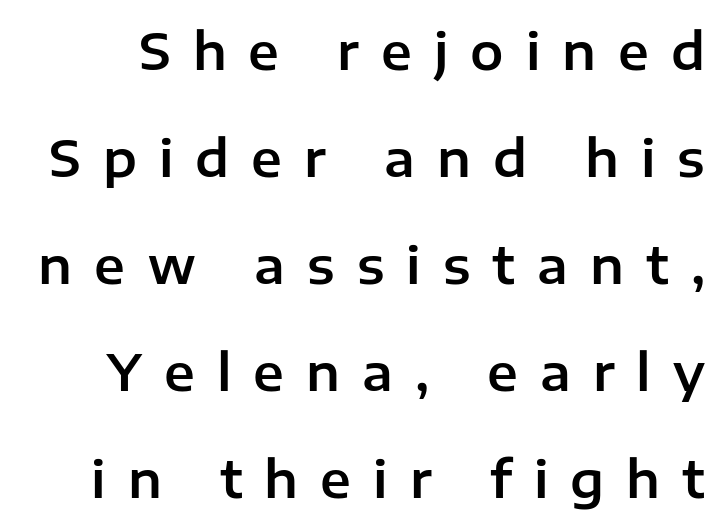
{"serif": "no", "italic": "no", "width": "normal", "stroke_contrast": "low", "x_height": "medium", "monospaced": "no", "underline": "no", "line_spacing": "loose", "line_spacing_ratio": 2.14, "letter_spacing": "wide", "letter_spacing_em": 0.44, "glyph_px": 50}
